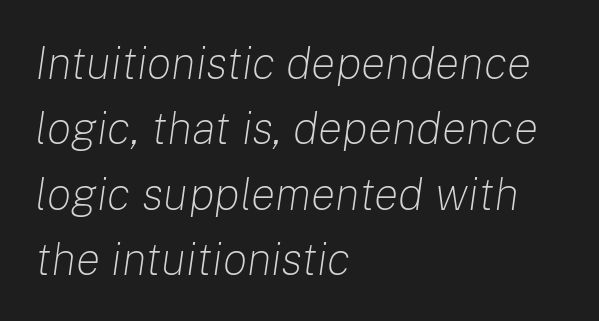
{"italic": "yes", "lean": "right", "slant_degrees": 8, "bold": "no", "weight": "light", "width": "normal", "stroke_contrast": "low", "x_height": "medium", "monospaced": "no", "underline": "no", "align": "left", "line_spacing": "normal", "line_spacing_ratio": 1.42, "letter_spacing": "normal", "letter_spacing_em": 0.0, "glyph_px": 46}
